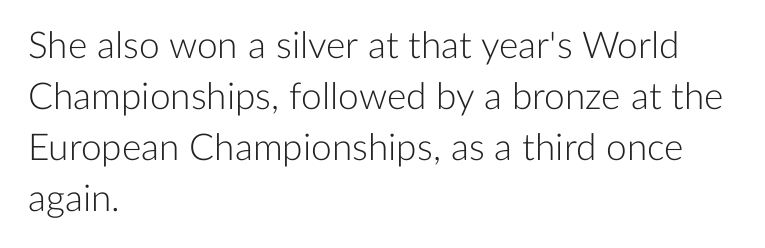
Q: Is the text bold? A: No.
Q: Is the text italic (slanted)? A: No, it is upright.
Q: Is the typeface a serif or a sans-serif typeface? A: Sans-serif.
Q: Is the text underlined? A: No.
Q: How is the paragraph aligned? A: Left-aligned.
Q: Is the spacing between letters normal or unusually wide? A: Normal.
Q: Is the spacing between lines tight, normal or loose? A: Normal.
Q: Width (condensed, normal, or wide)? A: Normal.
Q: Stroke contrast? A: Low.
Q: x-height? A: Medium.
Q: Monospaced? A: No.
